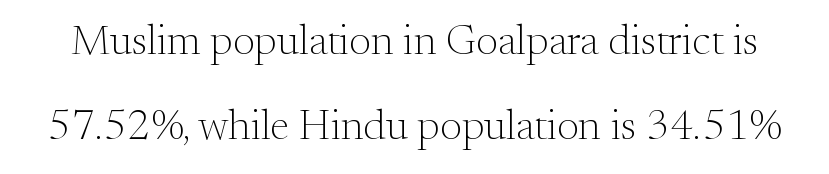
Q: Is the text bold? A: No.
Q: Is the text italic (slanted)? A: No, it is upright.
Q: Is the typeface a serif or a sans-serif typeface? A: Serif.
Q: Is the text underlined? A: No.
Q: Is the spacing between letters normal or unusually wide? A: Normal.
Q: Is the spacing between lines tight, normal or loose? A: Loose.
Q: Width (condensed, normal, or wide)? A: Normal.
Q: Stroke contrast? A: Medium.
Q: x-height? A: Small.
Q: Monospaced? A: No.
